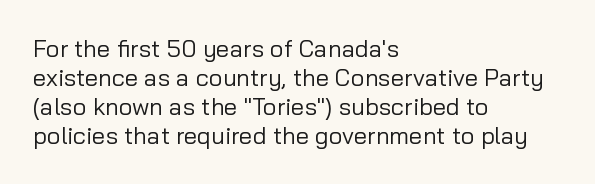
The strokes carry an ordinary text weight at most. Default kerning and tracking; the words read as compact shapes. The gap between lines stays unmarked. Does the lettering tilt? It doesn't — this is upright.
